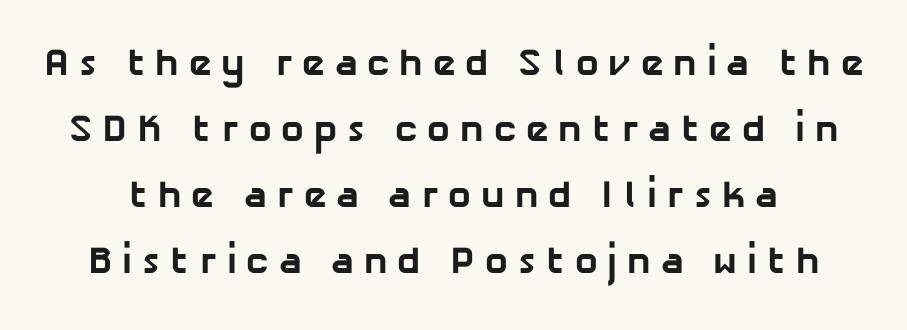
You can tell from the bare stems that sans-serif type was used. Anything drawn beneath the words? Only blank space. The rendering uses a bold face; every stroke is thick and dark. The letters advance in unequal steps, a hallmark of proportional type.
